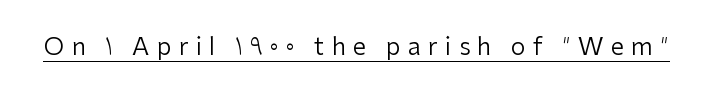
{"italic": "no", "bold": "no", "underline": "yes", "letter_spacing": "wide", "letter_spacing_em": 0.3, "glyph_px": 24}
